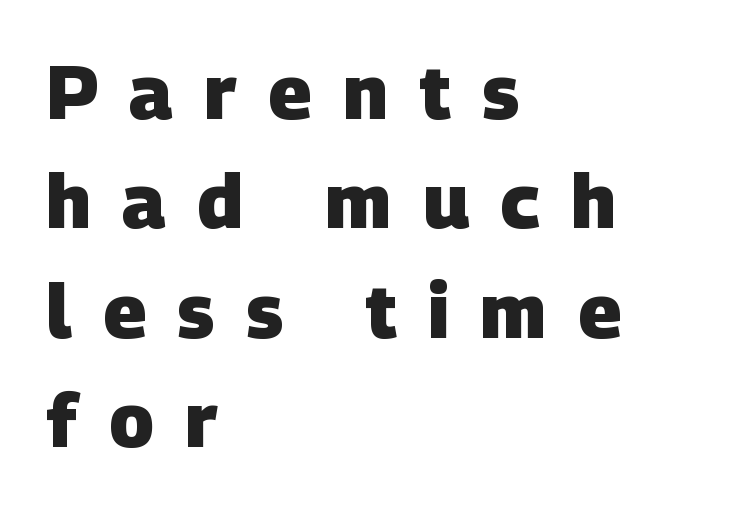
Examine the stroke ends and you'll find no serifs. Check the space under the baseline: it is left empty. Note the varied advance widths — an 'i' is clearly narrower than an 'm'. This is heavy type, rendered in bold. There is plenty of visible air inserted between adjacent glyphs. The setting favours the left margin, as ordinary paragraphs usually do.
